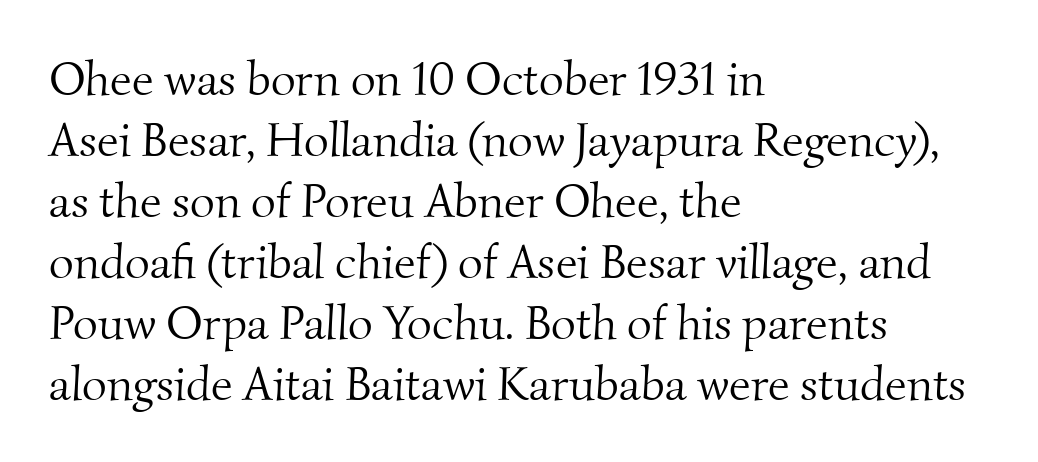
Q: Is the text bold? A: No.
Q: Is the typeface a serif or a sans-serif typeface? A: Serif.
Q: Is the text underlined? A: No.
Q: How is the paragraph aligned? A: Left-aligned.
Q: Is the spacing between letters normal or unusually wide? A: Normal.
Q: Is the spacing between lines tight, normal or loose? A: Normal.
Q: Width (condensed, normal, or wide)? A: Normal.
Q: Stroke contrast? A: Medium.
Q: x-height? A: Small.
Q: Monospaced? A: No.
